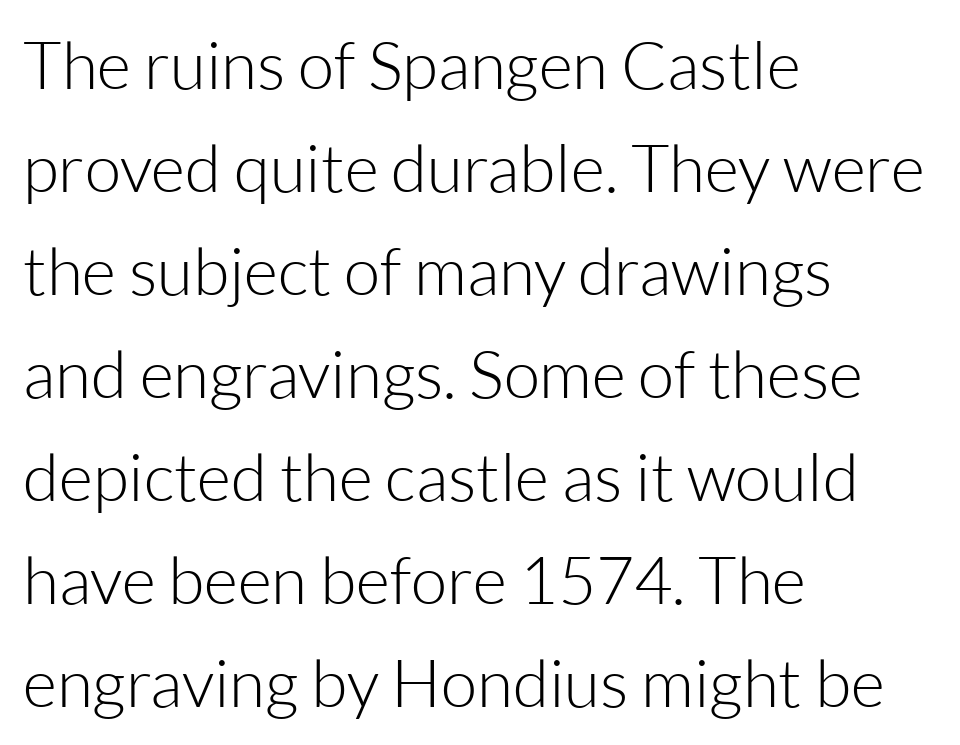
A roman cut, with each character standing at attention. Inter-character spacing is left at the font's built-in metrics. Type style note: lacks serifs. This block has exactly the height ordinary leading produces.
